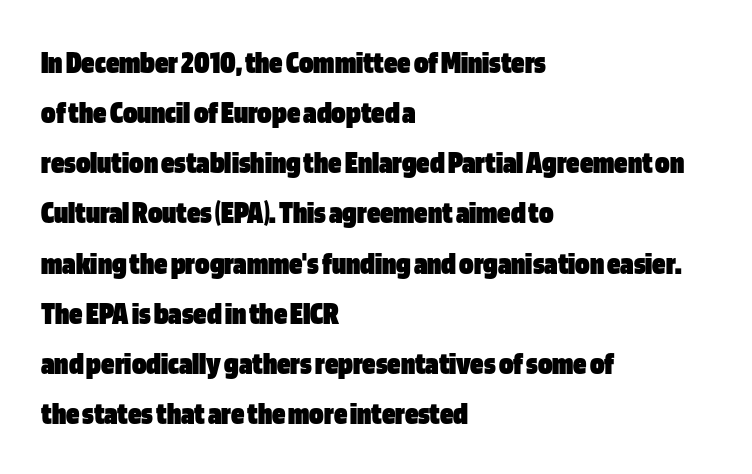
Is the letter spacing exaggerated? No — it looks like the ordinary default. Quick note: underline off. The letters advance in unequal steps, a hallmark of proportional type. Regarding serifs, this sample does without them. The lettering holds an erect, upright posture throughout. Whoever set this chose a conventional vertical rhythm.
